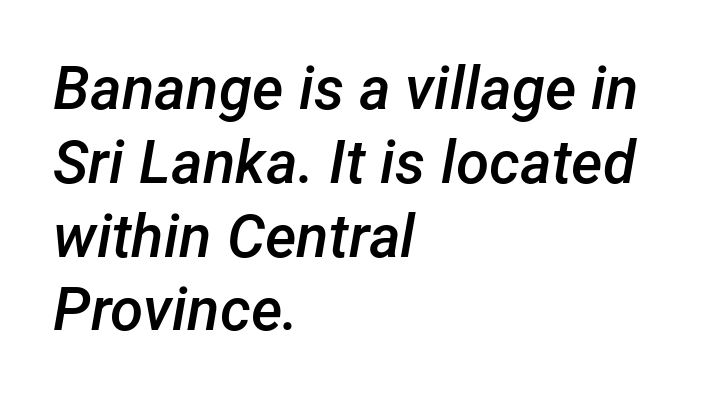
A typesetter would call this proportional, since set widths differ per character. The typography opts for an oblique posture over an upright one. Where is the straight margin? On the left. Tracking here is standard; glyphs follow each other at the usual distance. As a designer I'd log this as weight 600, semibold. Has an underline been added? It has not.
